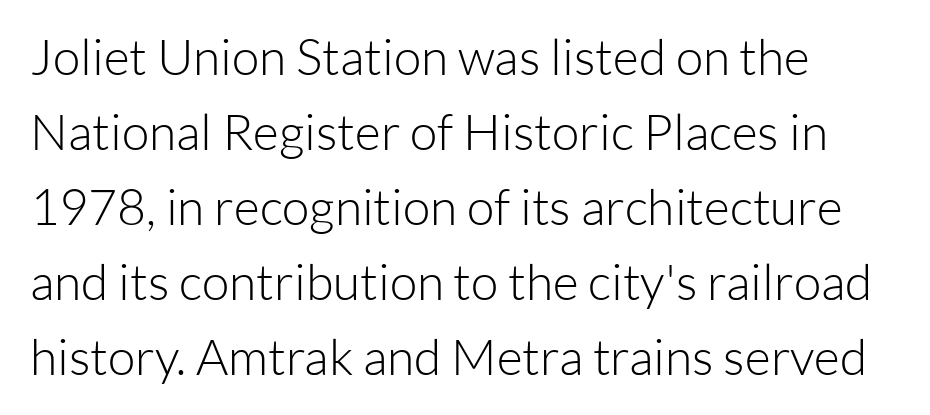
The image shows 50 px light sans-serif type, upright; set left-aligned, normal line spacing (1.5x), normal letter spacing, not underlined; low stroke contrast and a medium x-height.
